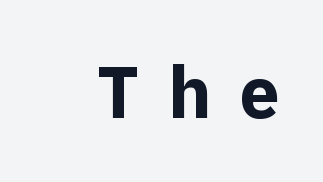
The image shows 72 px bold sans-serif type, upright; set unusually wide letter spacing (+0.39 em), not underlined; a medium x-height.
